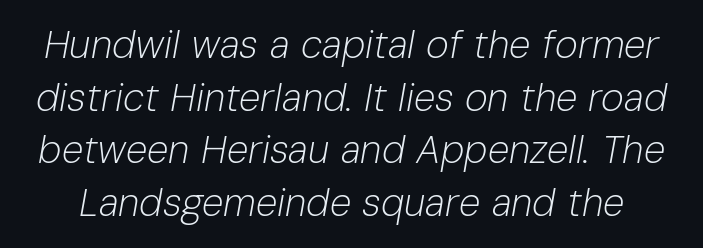
{"italic": "yes", "lean": "right", "slant_degrees": 10, "bold": "no", "weight": "light", "width": "normal", "stroke_contrast": "low", "x_height": "medium", "monospaced": "no", "underline": "no", "line_spacing": "normal", "line_spacing_ratio": 1.35, "letter_spacing": "normal", "letter_spacing_em": 0.0, "glyph_px": 39}
